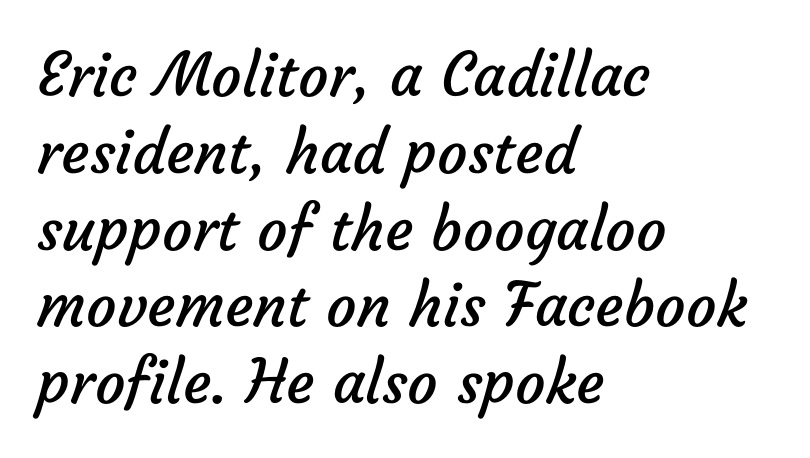
The image shows 60 px regular-weight sans-serif type; set left-aligned, normal line spacing (1.28x), normal letter spacing, not underlined; low stroke contrast and a medium x-height.
